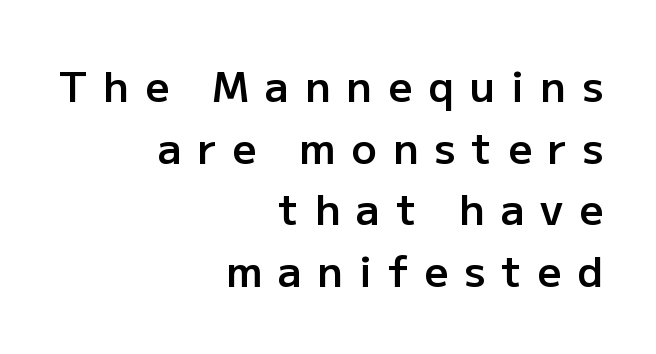
The line texture is sparse and dotted thanks to wide tracking. A fair bit of extra ink — the face is semibold, not bold. A typesetter would call this proportional, since set widths differ per character. Grotesque or geometric, the face here clearly has no serifs. A normal amount of white space separates one row of letters from the next.
